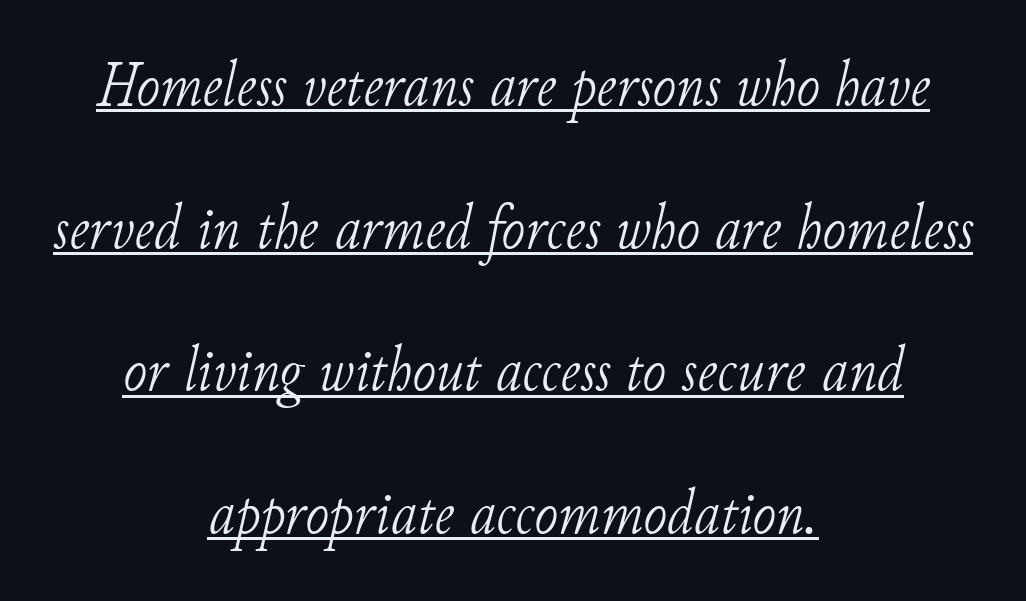
Q: Is the text bold? A: No.
Q: Is the text italic (slanted)? A: Yes, it leans right by about 11 degrees.
Q: Is the typeface a serif or a sans-serif typeface? A: Serif.
Q: Is the text underlined? A: Yes.
Q: How is the paragraph aligned? A: Centered.
Q: Is the spacing between letters normal or unusually wide? A: Normal.
Q: Is the spacing between lines tight, normal or loose? A: Loose.
Q: Width (condensed, normal, or wide)? A: Normal.
Q: Stroke contrast? A: Low.
Q: x-height? A: Small.
Q: Monospaced? A: No.
